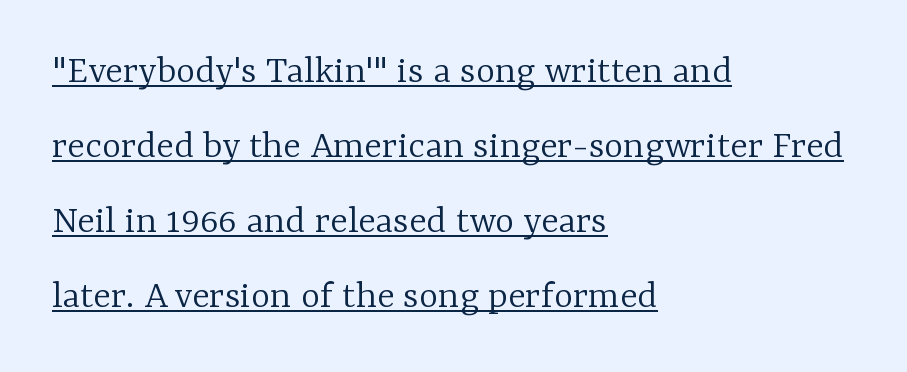
The image shows 41 px light serif type, upright; set left-aligned, line spacing 1.83x, normal letter spacing, underlined; low stroke contrast and a medium x-height.
